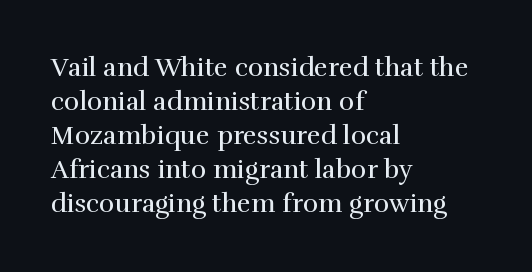
The image shows 26 px text type, upright; set left-aligned, normal line spacing (1.31x), normal letter spacing, not underlined.
